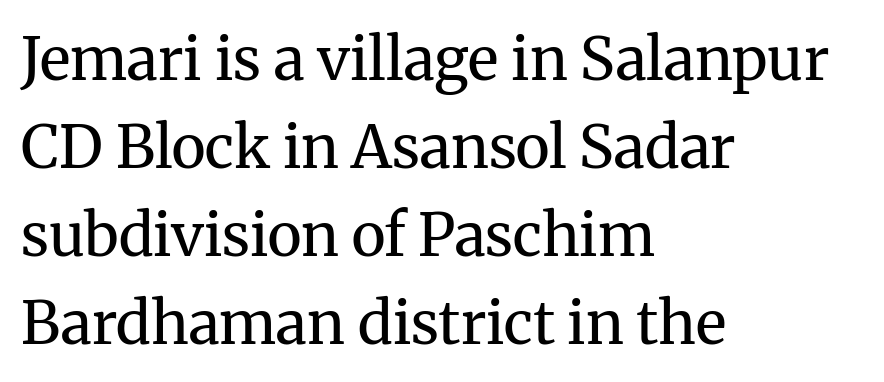
Q: Is the text bold? A: No.
Q: Is the text italic (slanted)? A: No, it is upright.
Q: Is the typeface a serif or a sans-serif typeface? A: Serif.
Q: Is the text underlined? A: No.
Q: How is the paragraph aligned? A: Left-aligned.
Q: Is the spacing between letters normal or unusually wide? A: Normal.
Q: Is the spacing between lines tight, normal or loose? A: Normal.
Q: Width (condensed, normal, or wide)? A: Normal.
Q: Stroke contrast? A: Medium.
Q: x-height? A: Medium.
Q: Monospaced? A: No.
